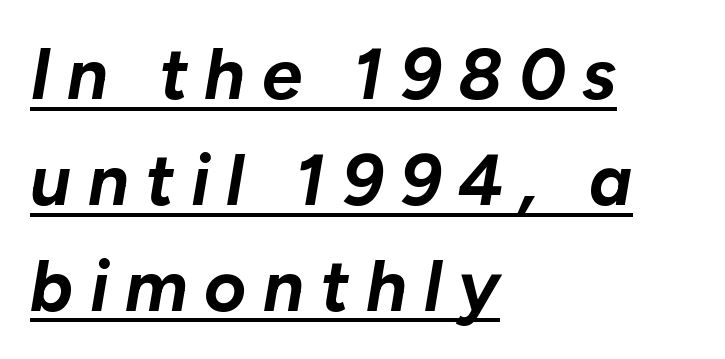
Q: Is the text bold? A: Yes.
Q: Is the text italic (slanted)? A: Yes, it leans right by about 10 degrees.
Q: Is the text underlined? A: Yes.
Q: How is the paragraph aligned? A: Left-aligned.
Q: Is the spacing between letters normal or unusually wide? A: Unusually wide.
Q: Is the spacing between lines tight, normal or loose? A: Normal.
Q: Width (condensed, normal, or wide)? A: Normal.
Q: Stroke contrast? A: Low.
Q: x-height? A: Medium.
Q: Monospaced? A: No.
